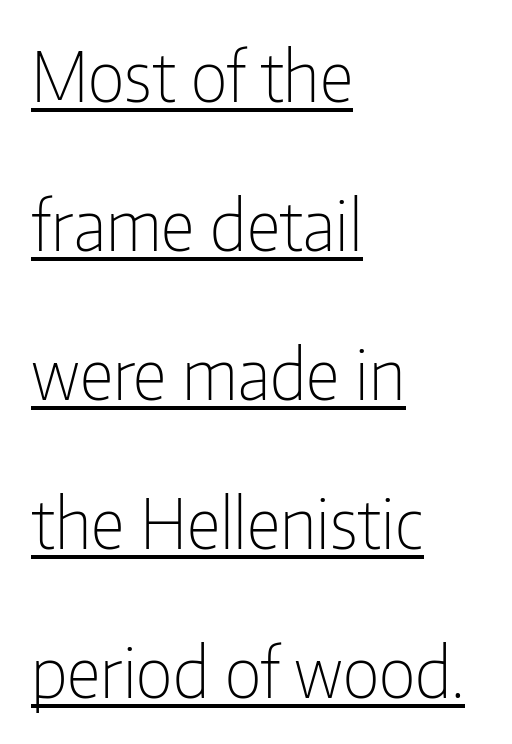
{"serif": "no", "italic": "no", "bold": "no", "weight": "light", "width": "condensed", "stroke_contrast": "low", "x_height": "medium", "monospaced": "no", "underline": "yes", "align": "left", "line_spacing": "loose", "line_spacing_ratio": 2.19, "letter_spacing": "normal", "letter_spacing_em": 0.0, "glyph_px": 68}
